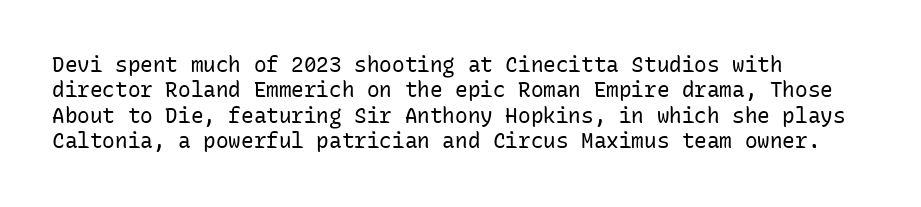
The image shows 21 px text type, upright; set left-aligned, line spacing 1.21x, normal letter spacing, not underlined.
